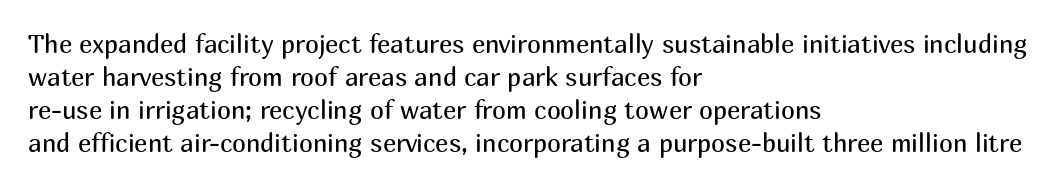
The setting favours the left margin, as ordinary paragraphs usually do. The letters stand upright; this is a roman face. Does the leading feel generous? No, just average. The passage shown has conventional tracking throughout. Each stroke keeps to a modest, everyday thickness or less.
